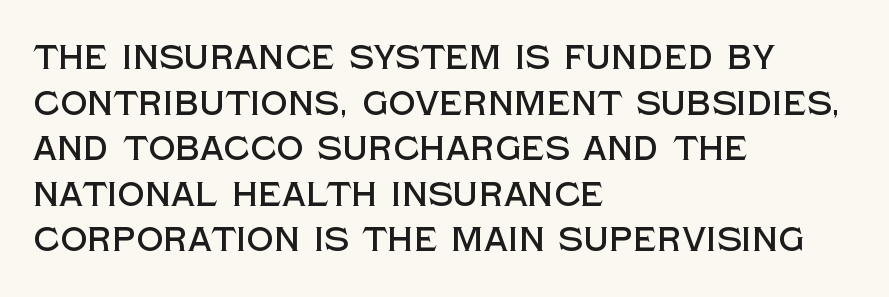
{"serif": "no", "italic": "no", "width": "normal", "x_height": "large", "monospaced": "no", "underline": "no", "align": "left", "line_spacing": "normal", "line_spacing_ratio": 1.34, "letter_spacing": "normal", "letter_spacing_em": 0.0, "glyph_px": 34}
